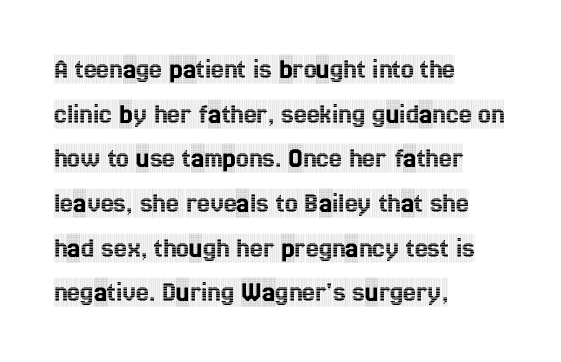
{"serif": "yes", "italic": "no", "width": "condensed", "x_height": "large", "monospaced": "no", "underline": "no", "align": "left", "line_spacing": "normal", "line_spacing_ratio": 1.54, "letter_spacing": "normal", "letter_spacing_em": 0.0, "glyph_px": 29}
